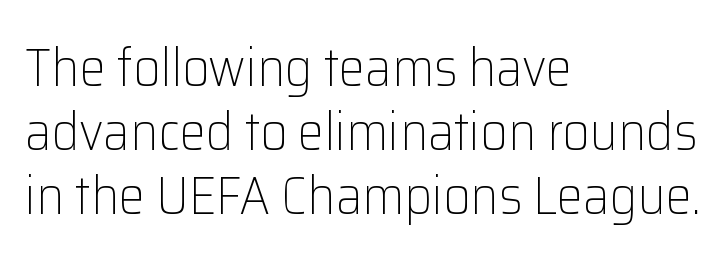
{"serif": "no", "italic": "no", "bold": "no", "weight": "light", "width": "normal", "stroke_contrast": "low", "x_height": "medium", "monospaced": "no", "underline": "no", "align": "left", "line_spacing_ratio": 1.21, "letter_spacing": "normal", "letter_spacing_em": 0.0, "glyph_px": 53}
